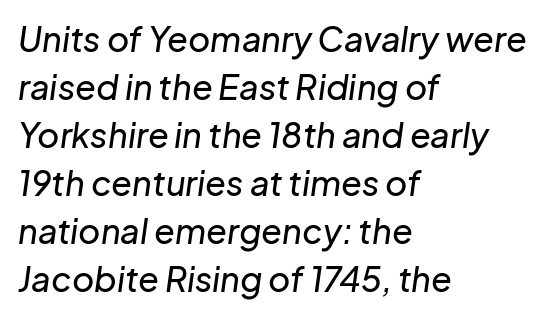
This is oblique type, the kind used for emphasis or titles. Varying glyph widths throughout — classic text-font behaviour. The typesetter chose a ragged-right arrangement here. The string is rendered with underlining switched off. Is the letter spacing exaggerated? No — it looks like the ordinary default.
